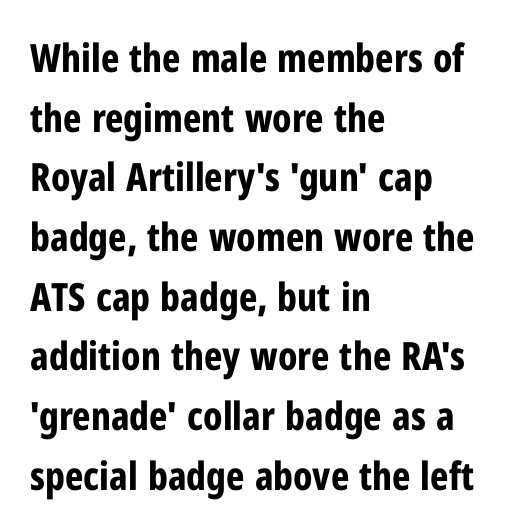
{"serif": "no", "italic": "no", "bold": "yes", "weight": "bold", "width": "condensed", "stroke_contrast": "low", "x_height": "medium", "monospaced": "no", "underline": "no", "align": "left", "line_spacing": "normal", "line_spacing_ratio": 1.53, "letter_spacing": "normal", "letter_spacing_em": 0.0, "glyph_px": 39}
